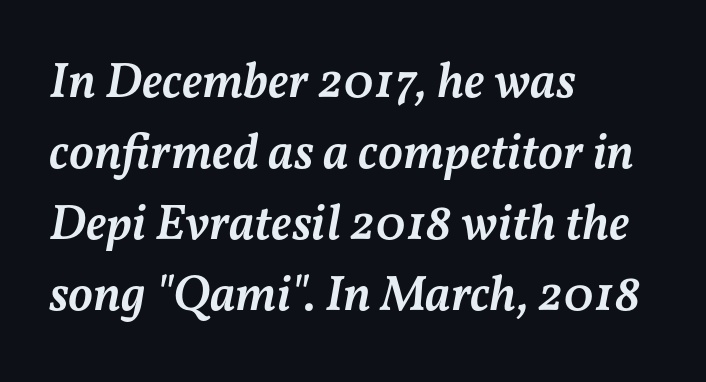
{"italic": "yes", "lean": "right", "slant_degrees": 11, "bold": "semi", "weight": "semibold", "width": "normal", "stroke_contrast": "medium", "x_height": "medium", "monospaced": "no", "underline": "no", "align": "left", "line_spacing": "normal", "line_spacing_ratio": 1.42, "letter_spacing": "normal", "letter_spacing_em": 0.0, "glyph_px": 50}
